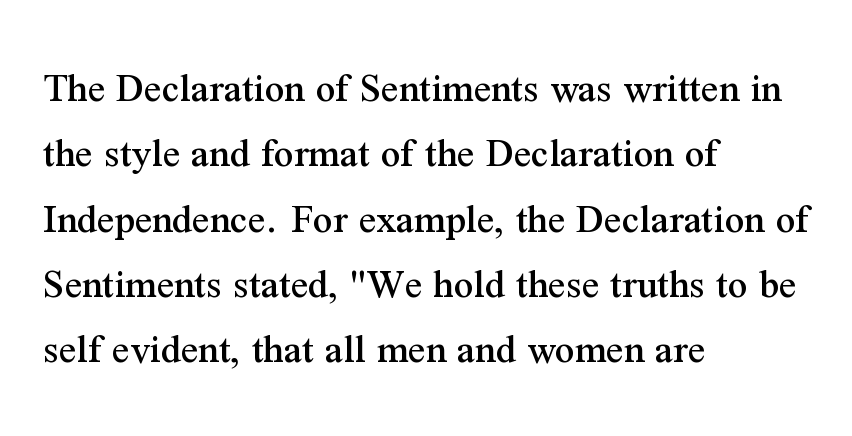
The image shows 43 px serif type, upright; set left-aligned, normal line spacing (1.52x), normal letter spacing, not underlined; medium stroke contrast and a medium x-height.
